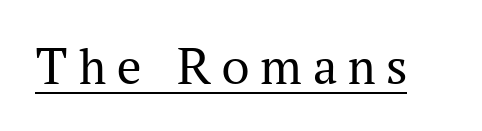
The image shows 54 px regular-weight serif type, upright; set unusually wide letter spacing (+0.2 em), underlined; medium stroke contrast and a medium x-height.
